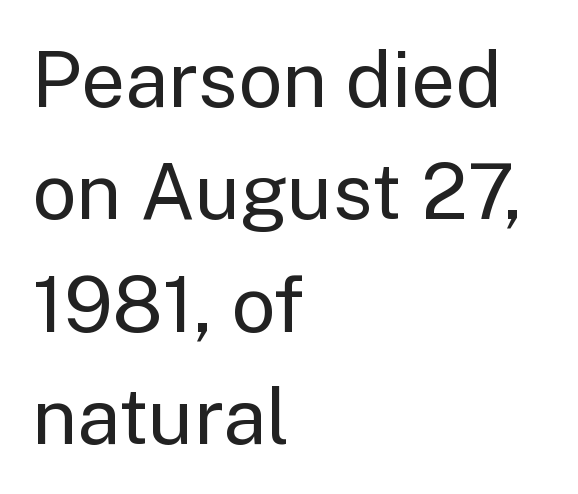
The image shows 78 px regular-weight sans-serif type, upright; set left-aligned, normal line spacing (1.44x), normal letter spacing, not underlined; low stroke contrast and a medium x-height.
